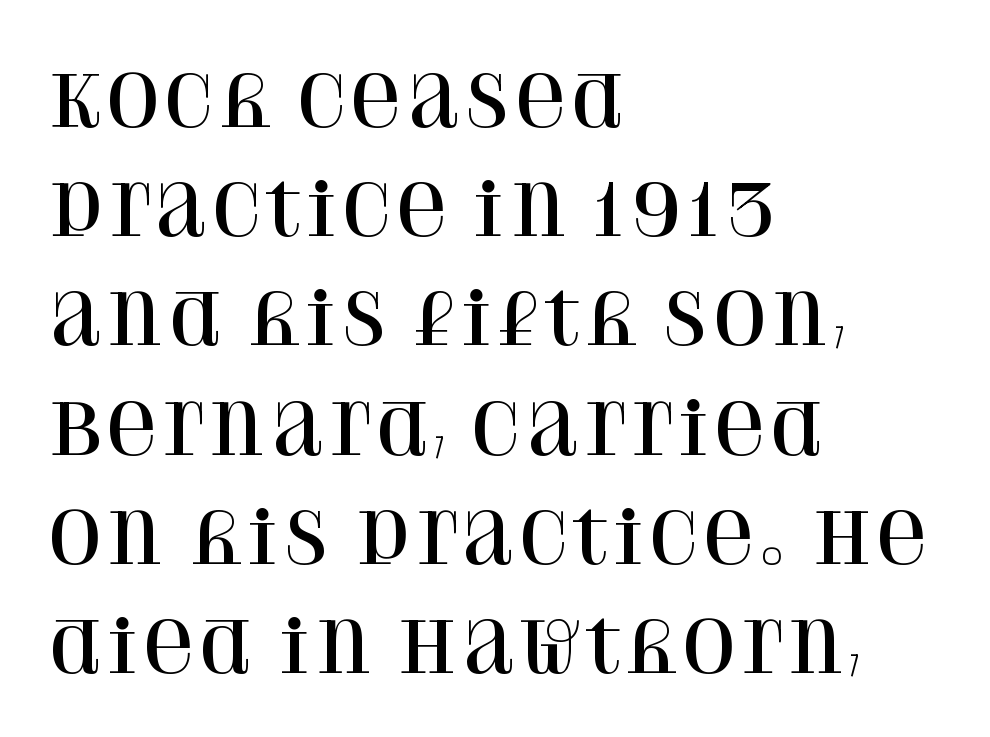
The area under the type is left untouched. Leading matches the norm, producing a regular column. A typesetter would call this proportional, since set widths differ per character. Alignment: flush left. What kind of face is this? One with serifs.
